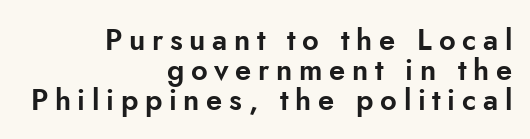
The horizontal fit of the characters is loose and conspicuously gappy. Underline: absent. Serif or sans? Sans — the stroke terminals are bare. Looks like regular typesetting: each glyph gets only the width it needs.
